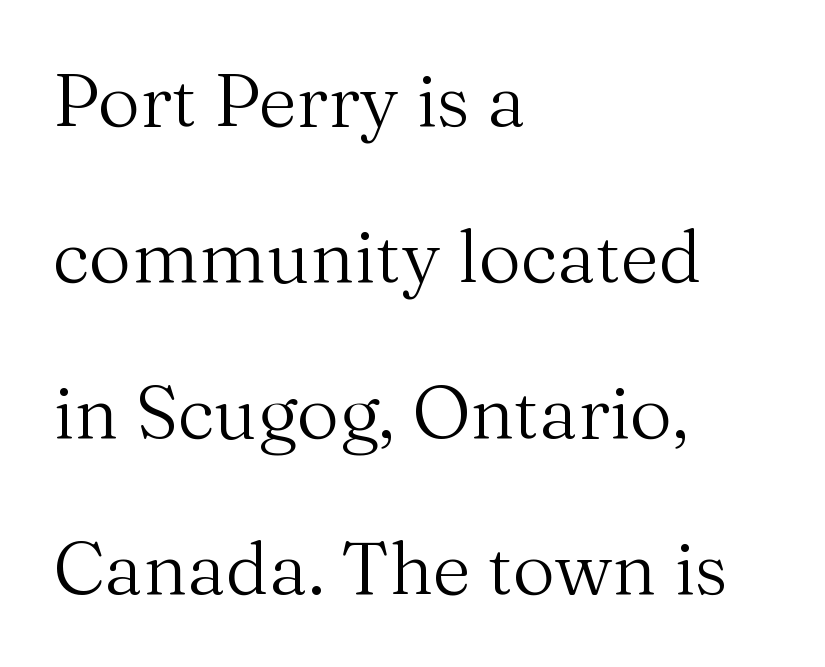
The image shows 74 px regular-weight serif type, upright; set left-aligned, loose line spacing (2.11x), normal letter spacing, not underlined; medium stroke contrast and a medium x-height.
